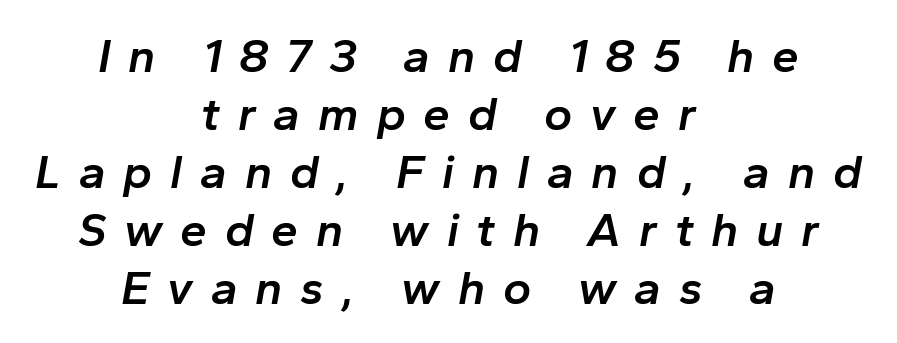
{"italic": "yes", "lean": "right", "slant_degrees": 10, "bold": "semi", "weight": "semibold", "width": "normal", "stroke_contrast": "low", "x_height": "medium", "monospaced": "no", "underline": "no", "align": "center", "line_spacing_ratio": 1.21, "letter_spacing": "wide", "letter_spacing_em": 0.37, "glyph_px": 48}
